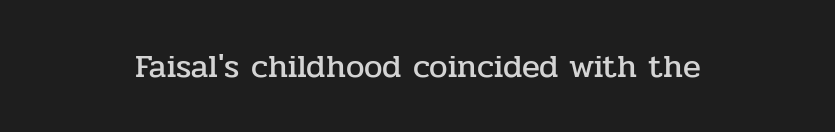
The image shows 33 px serif type, upright; set centered, normal letter spacing, not underlined; low stroke contrast and a medium x-height.
